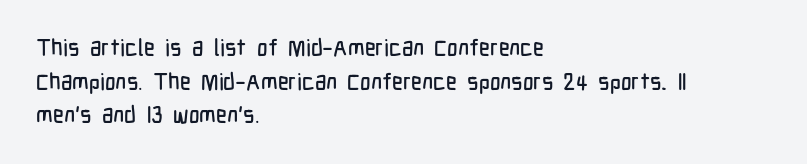
The image shows 23 px text type, upright; set left-aligned, normal line spacing (1.46x), normal letter spacing, not underlined.
